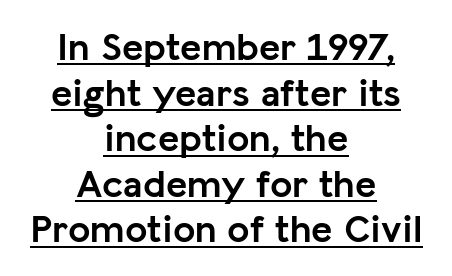
Q: Is the text bold? A: Yes.
Q: Is the text italic (slanted)? A: No, it is upright.
Q: Is the typeface a serif or a sans-serif typeface? A: Sans-serif.
Q: Is the text underlined? A: Yes.
Q: How is the paragraph aligned? A: Centered.
Q: Is the spacing between letters normal or unusually wide? A: Normal.
Q: Is the spacing between lines tight, normal or loose? A: Tight.
Q: Width (condensed, normal, or wide)? A: Normal.
Q: Stroke contrast? A: Low.
Q: x-height? A: Medium.
Q: Monospaced? A: No.
